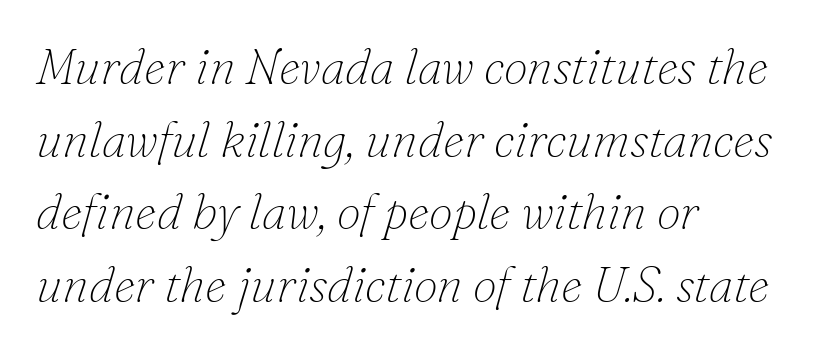
The image shows 49 px thin serif type, italic (leaning right); set left-aligned, normal line spacing (1.48x), normal letter spacing, not underlined; low stroke contrast and a small x-height.
